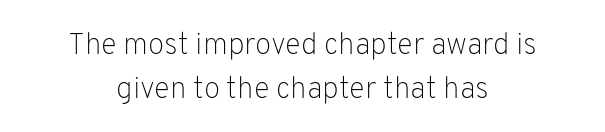
Q: Is the text bold? A: No.
Q: Is the text italic (slanted)? A: No, it is upright.
Q: Is the typeface a serif or a sans-serif typeface? A: Sans-serif.
Q: Is the text underlined? A: No.
Q: How is the paragraph aligned? A: Centered.
Q: Is the spacing between letters normal or unusually wide? A: Normal.
Q: Is the spacing between lines tight, normal or loose? A: Normal.
Q: Width (condensed, normal, or wide)? A: Normal.
Q: Stroke contrast? A: Low.
Q: x-height? A: Medium.
Q: Monospaced? A: No.
